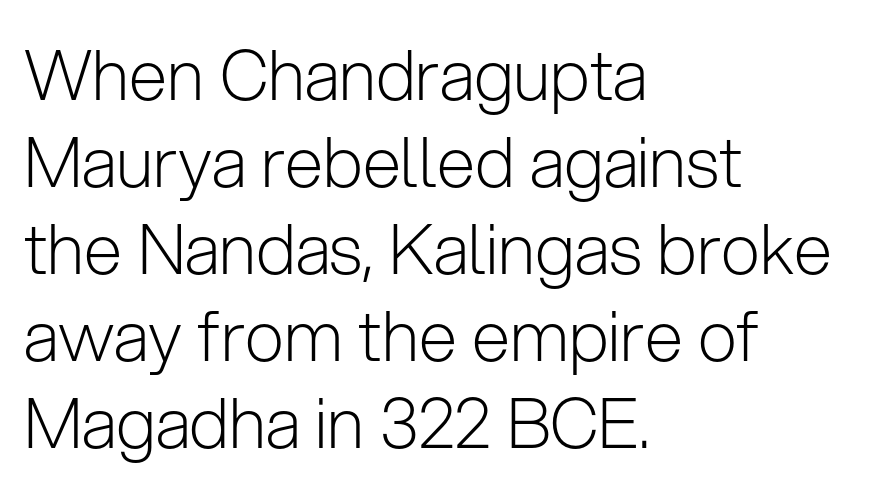
{"serif": "no", "italic": "no", "bold": "no", "weight": "light", "width": "normal", "stroke_contrast": "low", "x_height": "medium", "monospaced": "no", "underline": "no", "align": "left", "line_spacing": "normal", "line_spacing_ratio": 1.26, "letter_spacing": "normal", "letter_spacing_em": 0.0, "glyph_px": 69}
